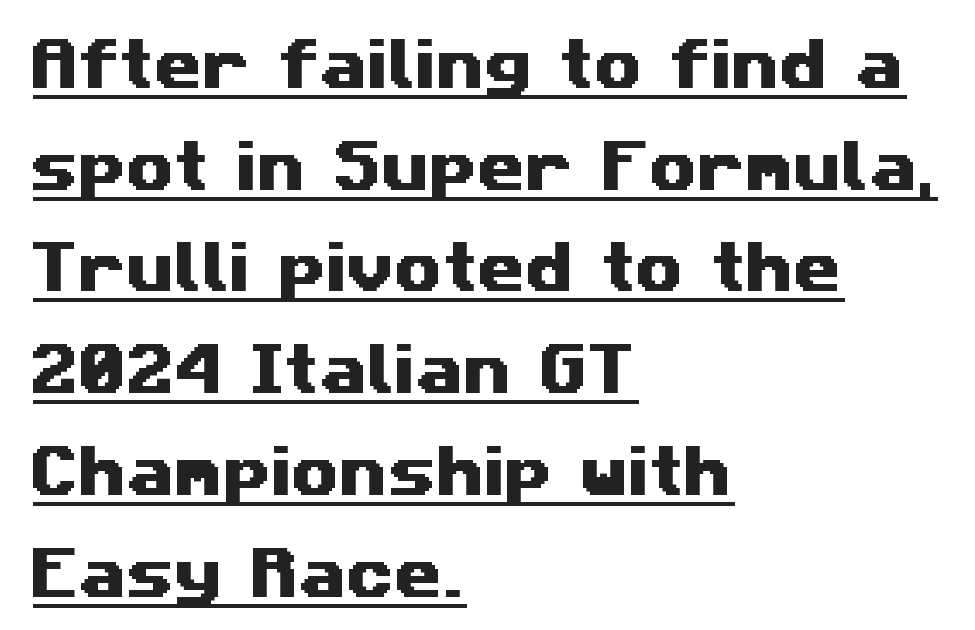
{"serif": "no", "width": "wide", "stroke_contrast": "medium", "x_height": "medium", "monospaced": "no", "underline": "yes", "align": "left", "line_spacing_ratio": 1.85, "letter_spacing": "normal", "letter_spacing_em": 0.0, "glyph_px": 55}
